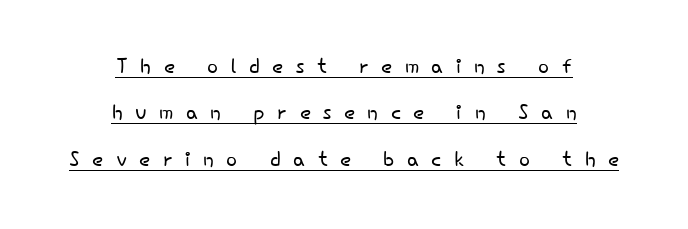
{"serif": "no", "italic": "no", "bold": "no", "weight": "light", "width": "normal", "stroke_contrast": "low", "x_height": "small", "monospaced": "no", "underline": "yes", "align": "center", "line_spacing": "normal", "line_spacing_ratio": 1.6, "letter_spacing": "wide", "letter_spacing_em": 0.43, "glyph_px": 29}
